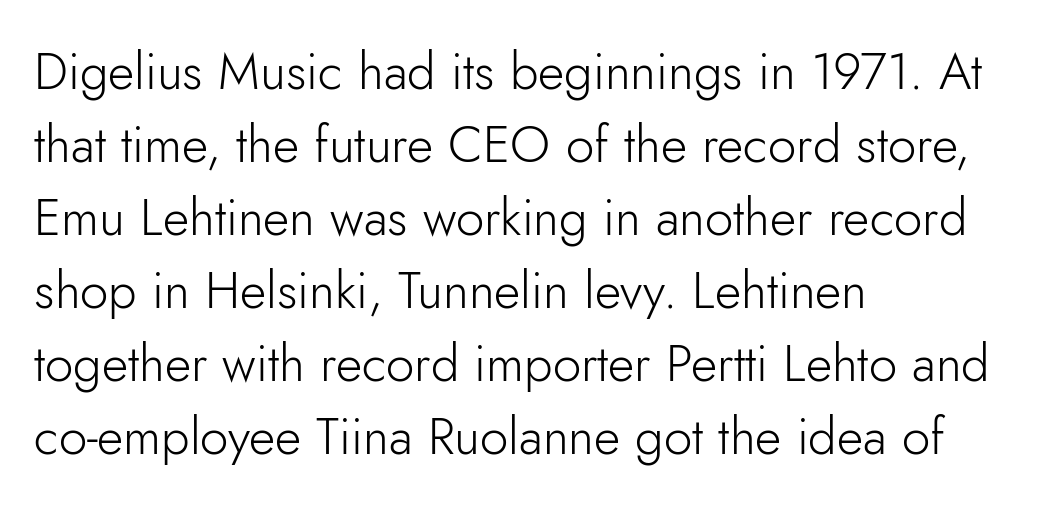
These lines were composed using upright roman letters. This sample uses a sans-serif face. Line beginnings align vertically; line endings do not. Quick note: interline space is typical.
